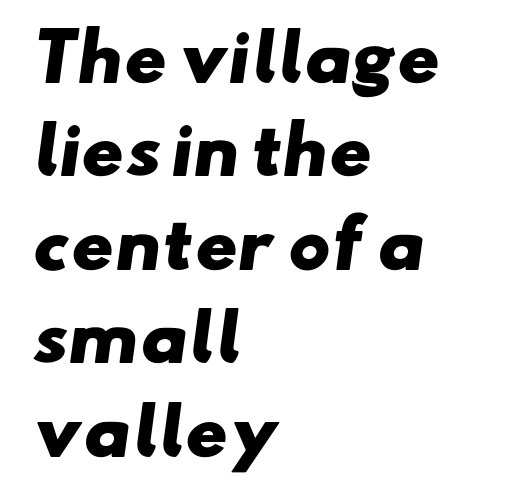
{"serif": "no", "bold": "yes", "weight": "heavy", "width": "wide", "stroke_contrast": "low", "x_height": "small", "monospaced": "no", "underline": "no", "align": "left", "line_spacing": "normal", "line_spacing_ratio": 1.46, "letter_spacing": "normal", "letter_spacing_em": 0.0, "glyph_px": 64}
